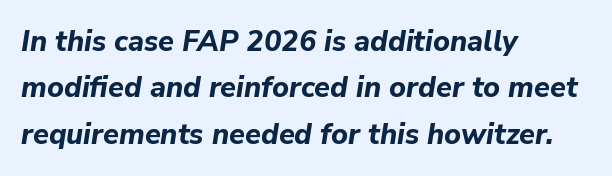
Glance below the letters and you will spot only blank space. Baseline-to-baseline distance is the conventional proportion of letter height. Horizontally, the lines are justified to the leading edge only. These words are printed bold, with thick strokes throughout. Default kerning and tracking; the words read as compact shapes. Varying glyph widths throughout — classic text-font behaviour.
